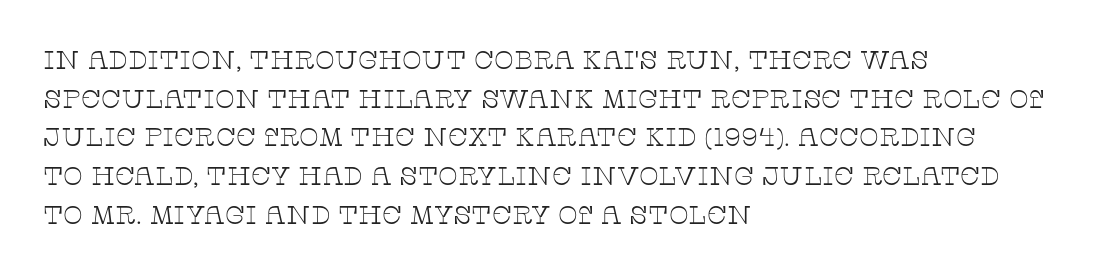
Posture: vertical. The weight tops out at a normal text grade. Words appear dense and cohesive because spacing is normal. If you drew a ruler down the left edge, every line would touch it. Line spacing here is normal. Underline: absent.
